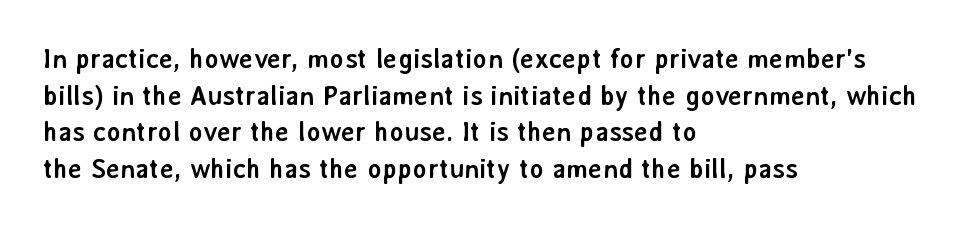
Casual observation: everything's shoved over to the left. Look at the tracking — it's just the regular setting, nothing added. The rendering uses a moderate line-height, typical for paragraphs. Decoration check: the copy has no underline. The face used here has the dense, thick strokes of a bold. The typography opts for an upright posture over an oblique one.
